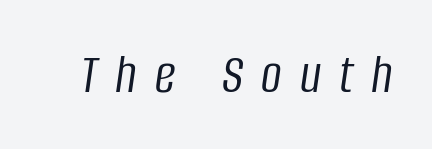
Q: Is the text bold? A: No.
Q: Is the text italic (slanted)? A: Yes, it leans right by about 8 degrees.
Q: Is the text underlined? A: No.
Q: Is the spacing between letters normal or unusually wide? A: Unusually wide.
Q: Width (condensed, normal, or wide)? A: Condensed.
Q: Stroke contrast? A: Low.
Q: x-height? A: Large.
Q: Monospaced? A: No.
